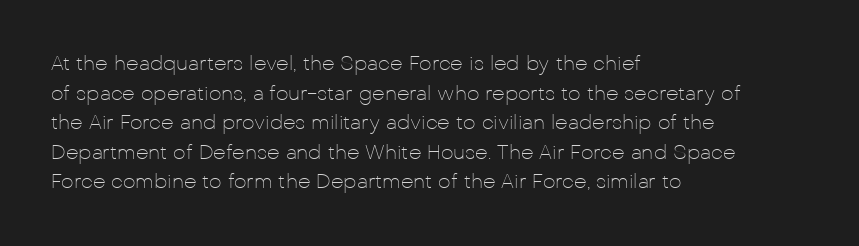
The image shows 20 px text type, upright; set left-aligned, normal line spacing (1.48x), normal letter spacing, not underlined.
